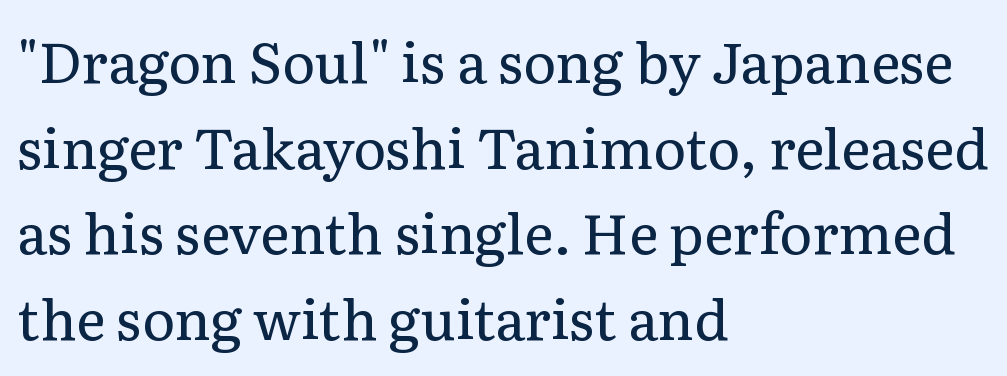
The image shows 56 px regular-weight serif type, upright; set left-aligned, normal line spacing (1.53x), normal letter spacing, not underlined; low stroke contrast and a medium x-height.
